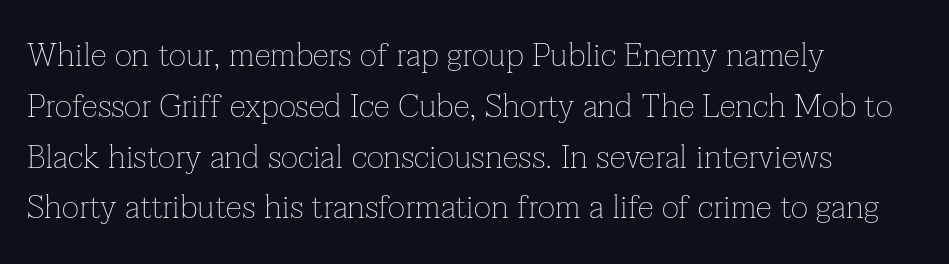
The glyphs are unaccompanied by any horizontal stroke below them. Do the letters lean? They stand straight. Caption: face not bold, strokes unweighted. Do the characters align in a grid? No, the font is proportional. I'd call this a serif setting — the letters wear small feet. Line starts are locked; line ends wander.
